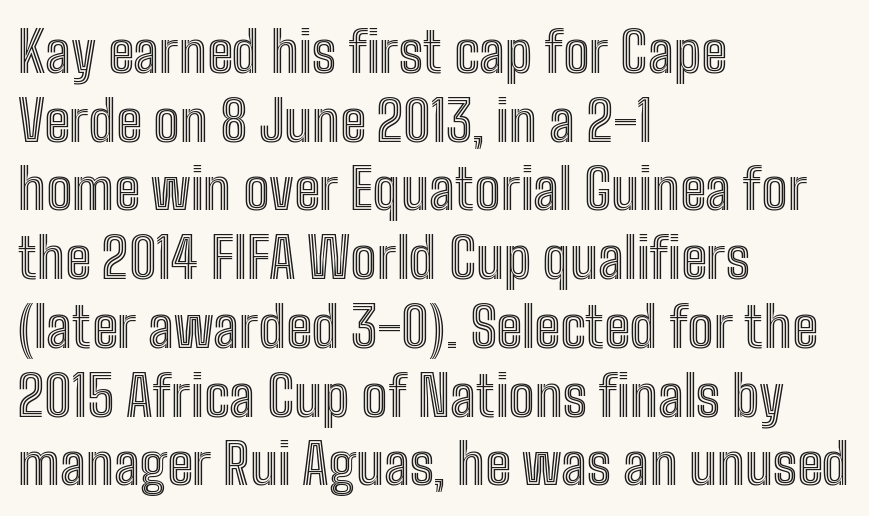
The image shows 55 px condensed type, upright; set left-aligned, normal line spacing (1.25x), normal letter spacing, not underlined; a medium x-height.
